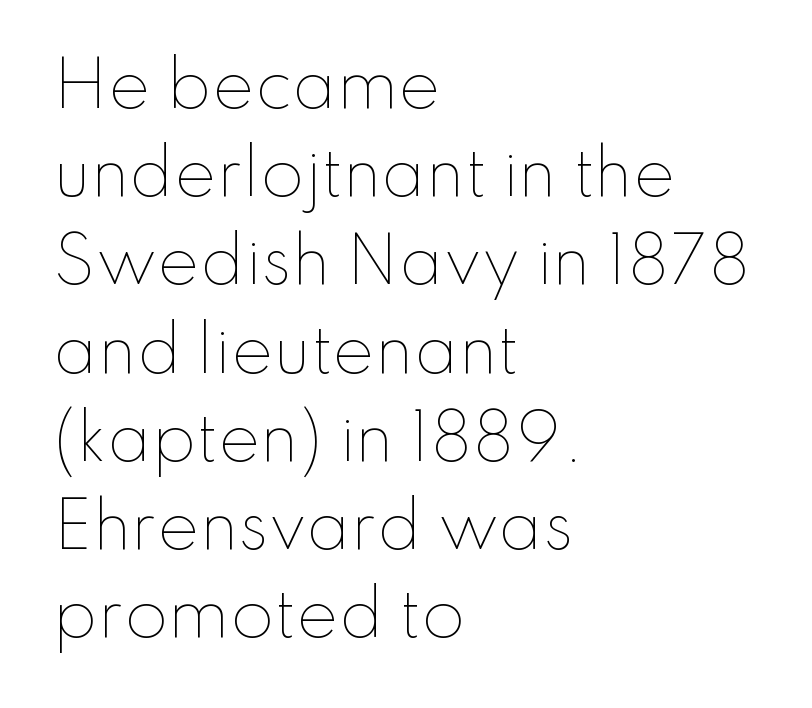
The image shows 63 px thin type, upright; set left-aligned, normal line spacing (1.4x), normal letter spacing, not underlined; low stroke contrast and a small x-height.
